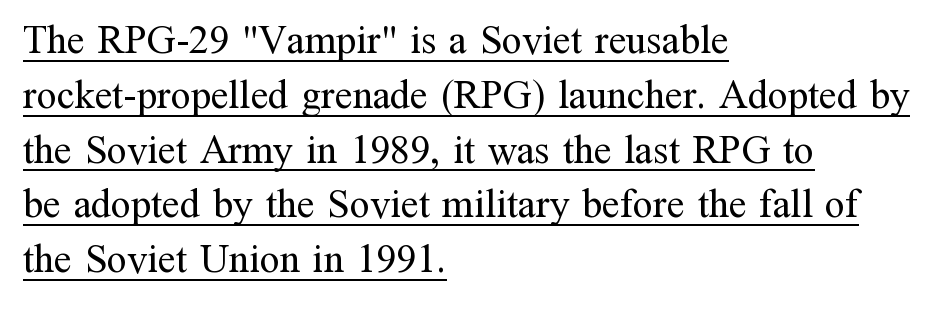
Q: Is the text bold? A: No.
Q: Is the text italic (slanted)? A: No, it is upright.
Q: Is the typeface a serif or a sans-serif typeface? A: Serif.
Q: Is the text underlined? A: Yes.
Q: How is the paragraph aligned? A: Left-aligned.
Q: Is the spacing between letters normal or unusually wide? A: Normal.
Q: Is the spacing between lines tight, normal or loose? A: Normal.
Q: Width (condensed, normal, or wide)? A: Normal.
Q: Stroke contrast? A: Medium.
Q: x-height? A: Medium.
Q: Monospaced? A: No.
